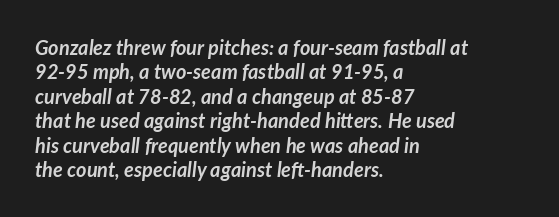
{"italic": "yes", "lean": "right", "slant_degrees": 7, "bold": "yes", "underline": "no", "align": "left", "line_spacing_ratio": 1.22, "letter_spacing": "normal", "letter_spacing_em": 0.0, "glyph_px": 20}
